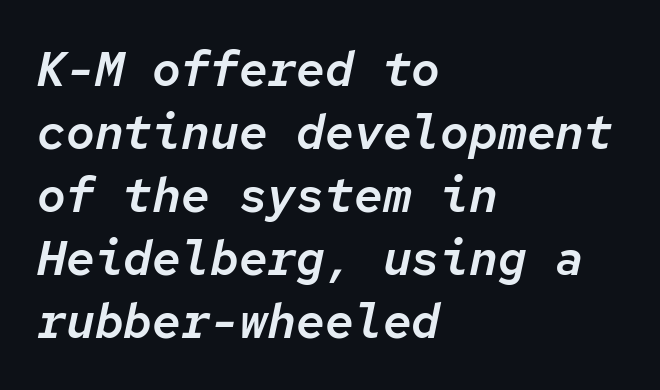
{"italic": "yes", "lean": "right", "slant_degrees": 12, "width": "normal", "stroke_contrast": "low", "x_height": "medium", "monospaced": "yes", "underline": "no", "align": "left", "line_spacing": "normal", "line_spacing_ratio": 1.31, "letter_spacing": "normal", "letter_spacing_em": 0.0, "glyph_px": 48}
